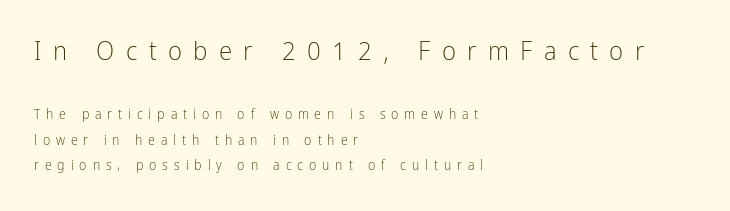
Q: Is the text bold? A: No.
Q: Is the text italic (slanted)? A: No, it is upright.
Q: Is the text underlined? A: No.
Q: How is the paragraph aligned? A: Left-aligned.
Q: Is the spacing between letters normal or unusually wide? A: Unusually wide.
Q: Which block of text is set in a larger size, the first (top) or the second (bottom)? A: The first (top) one.
